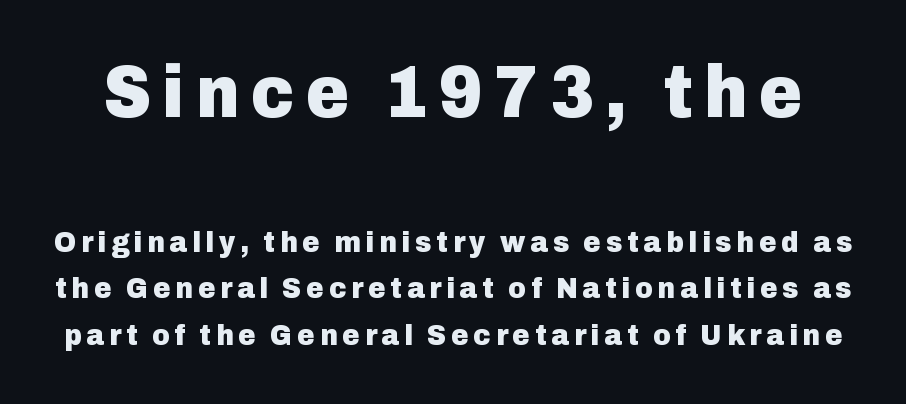
Each letter keeps its own natural width here, so spacing adapts to shape. This is sans-serif lettering, the kind often seen on screens and signage. In terms of leading, this rendering sits right in the middle. Anything drawn beneath the words? Only blank space. Tall strokes in this sample are plumb rather than angled. If you squint, the top block still reads clearly — it's the larger of the two.
